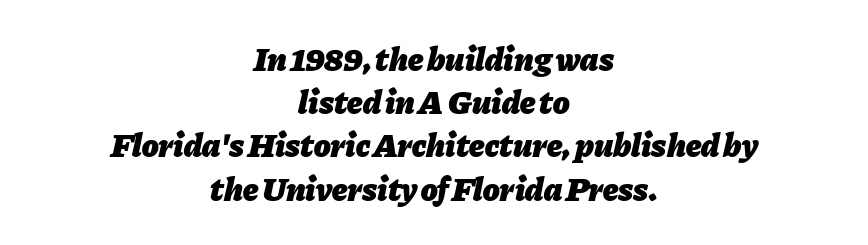
The image shows 34 px heavy type, italic (leaning right); set centered, normal line spacing (1.27x), normal letter spacing, not underlined; low stroke contrast and a medium x-height.
